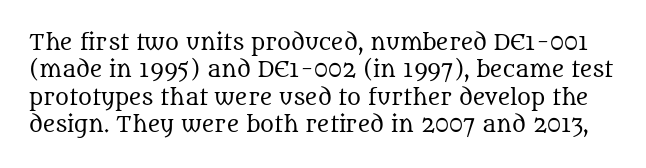
{"italic": "no", "bold": "no", "underline": "no", "line_spacing": "normal", "line_spacing_ratio": 1.3, "letter_spacing": "normal", "letter_spacing_em": 0.0, "glyph_px": 21}
